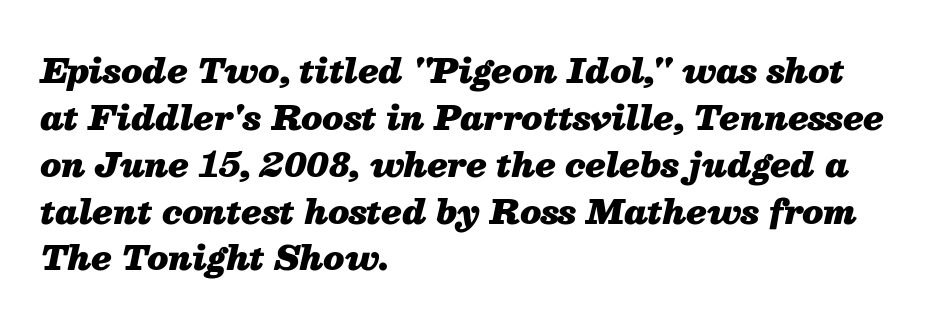
You could not count columns in this text — the font is proportionally spaced. The ragged edge is on the right, which tells us the setting is flush left. The vertical gap from one line to the next is medium. The letters are bold, with thick, heavy strokes. Tracking here is standard; glyphs follow each other at the usual distance. Descenders hang freely into open space.
